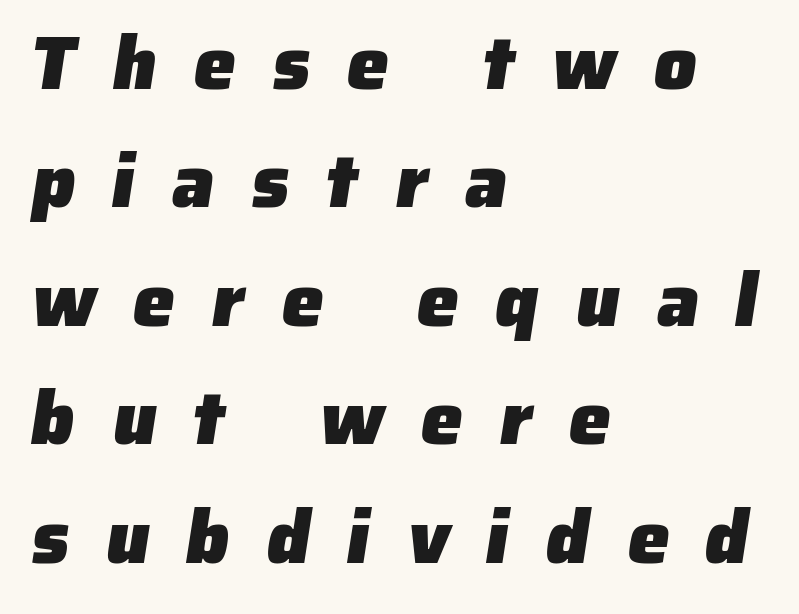
In terms of letterspacing, this is a distinctly airy, spread setting. Underlining? Definitely not there. Examine the stroke ends and you'll find no serifs. In terms of weight, the rendering is a true, heavy bold. Do the characters align in a grid? No, the font is proportional. Horizontal alignment here is leftward, the default for most running prose.
